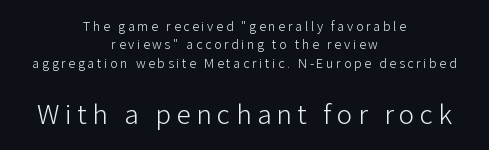
{"serif": "no", "italic": "no", "bold": "no", "weight": "light", "width": "normal", "stroke_contrast": "low", "x_height": "medium", "monospaced": "no", "underline": "no", "align": "center", "line_spacing": "normal", "line_spacing_ratio": 1.31, "larger_block": "second", "size_ratio": 2.07, "glyph_px": 29}
